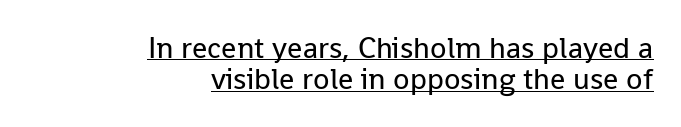
Q: Is the text bold? A: No.
Q: Is the text italic (slanted)? A: No, it is upright.
Q: Is the typeface a serif or a sans-serif typeface? A: Sans-serif.
Q: Is the text underlined? A: Yes.
Q: How is the paragraph aligned? A: Right-aligned.
Q: Is the spacing between letters normal or unusually wide? A: Normal.
Q: Is the spacing between lines tight, normal or loose? A: Tight.
Q: Width (condensed, normal, or wide)? A: Normal.
Q: Stroke contrast? A: Low.
Q: x-height? A: Medium.
Q: Monospaced? A: No.
